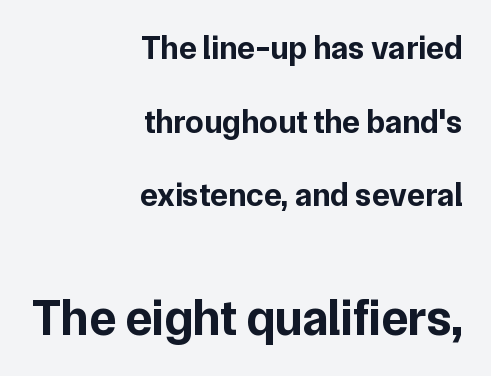
Q: Is the text bold? A: Yes.
Q: Is the text italic (slanted)? A: No, it is upright.
Q: Is the typeface a serif or a sans-serif typeface? A: Sans-serif.
Q: Is the text underlined? A: No.
Q: How is the paragraph aligned? A: Right-aligned.
Q: Is the spacing between letters normal or unusually wide? A: Normal.
Q: Is the spacing between lines tight, normal or loose? A: Loose.
Q: Which block of text is set in a larger size, the first (top) or the second (bottom)? A: The second (bottom) one.
Q: Width (condensed, normal, or wide)? A: Normal.
Q: Stroke contrast? A: Low.
Q: x-height? A: Medium.
Q: Monospaced? A: No.
